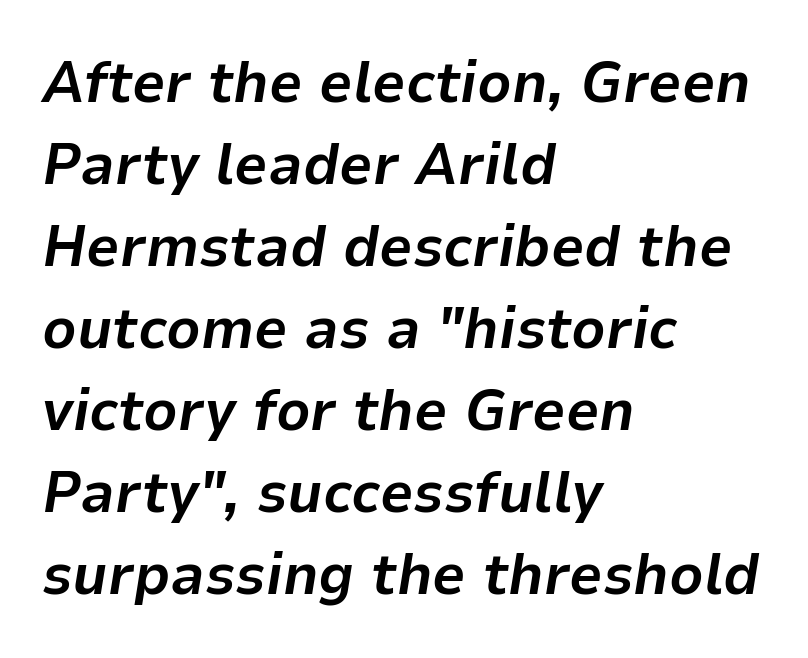
Q: Is the text bold? A: Yes.
Q: Is the text italic (slanted)? A: Yes, it leans right by about 9 degrees.
Q: Is the text underlined? A: No.
Q: How is the paragraph aligned? A: Left-aligned.
Q: Is the spacing between letters normal or unusually wide? A: Normal.
Q: Is the spacing between lines tight, normal or loose? A: Normal.
Q: Width (condensed, normal, or wide)? A: Normal.
Q: Stroke contrast? A: Low.
Q: x-height? A: Medium.
Q: Monospaced? A: No.
